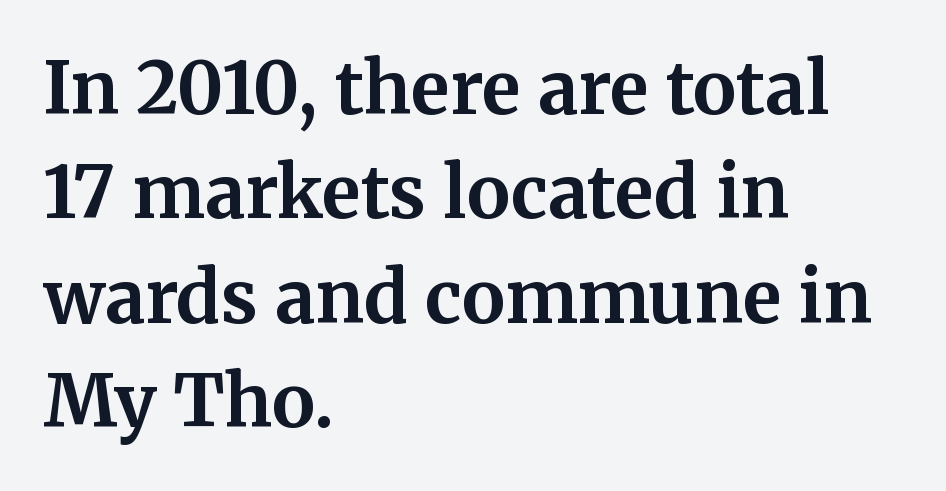
{"serif": "yes", "italic": "no", "bold": "yes", "weight": "bold", "width": "normal", "stroke_contrast": "medium", "x_height": "medium", "monospaced": "no", "underline": "no", "align": "left", "line_spacing": "normal", "line_spacing_ratio": 1.45, "letter_spacing": "normal", "letter_spacing_em": 0.0, "glyph_px": 72}
